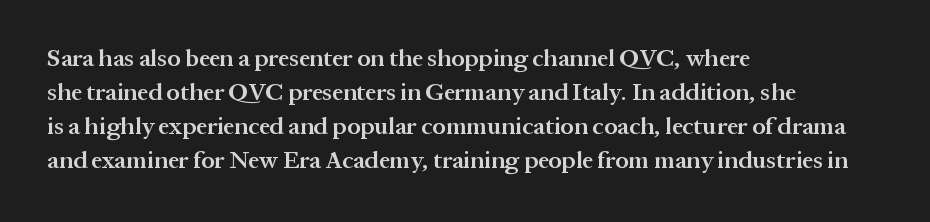
Q: Is the text bold? A: Semi-bold.
Q: Is the text italic (slanted)? A: No, it is upright.
Q: Is the text underlined? A: No.
Q: How is the paragraph aligned? A: Left-aligned.
Q: Is the spacing between letters normal or unusually wide? A: Normal.
Q: Is the spacing between lines tight, normal or loose? A: Normal.
